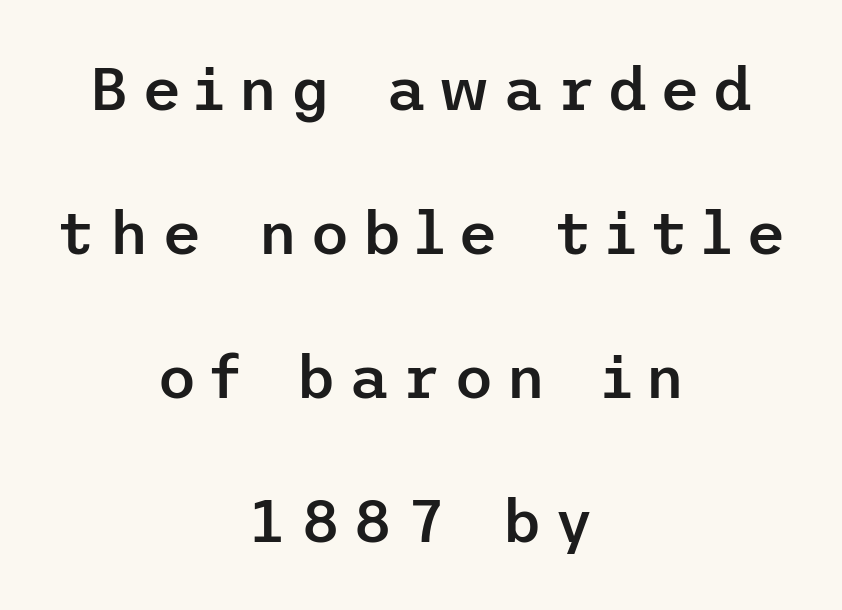
The letters stand straight up with perfectly vertical stems. Nope, no serifs anywhere on these letters. Casual observation: everything's sitting right in the middle. You could fit nearly another row in the gap between these rows. These lines carry some extra weight — a demibold, not a full bold.
